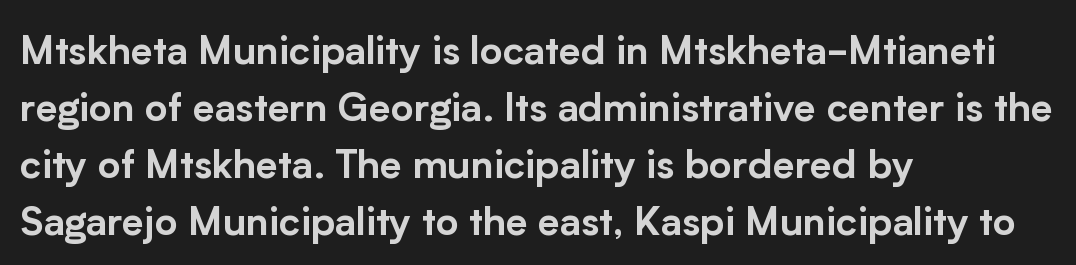
Bare-footed words on every line. Observe the absence of serifs on each vertical stroke in this sample. Upright lettering throughout. The rendering uses natural spacing where letterforms have individual widths.
